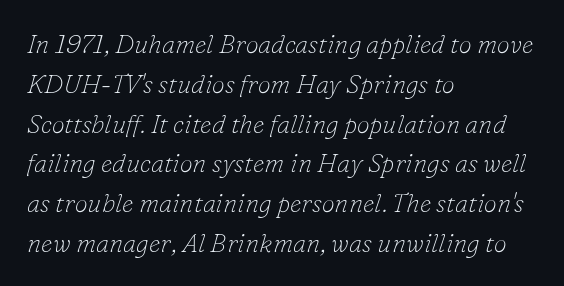
Q: Is the text bold? A: No.
Q: Is the text italic (slanted)? A: Yes, it leans right by about 16 degrees.
Q: Is the text underlined? A: No.
Q: How is the paragraph aligned? A: Left-aligned.
Q: Is the spacing between letters normal or unusually wide? A: Normal.
Q: Is the spacing between lines tight, normal or loose? A: Normal.
